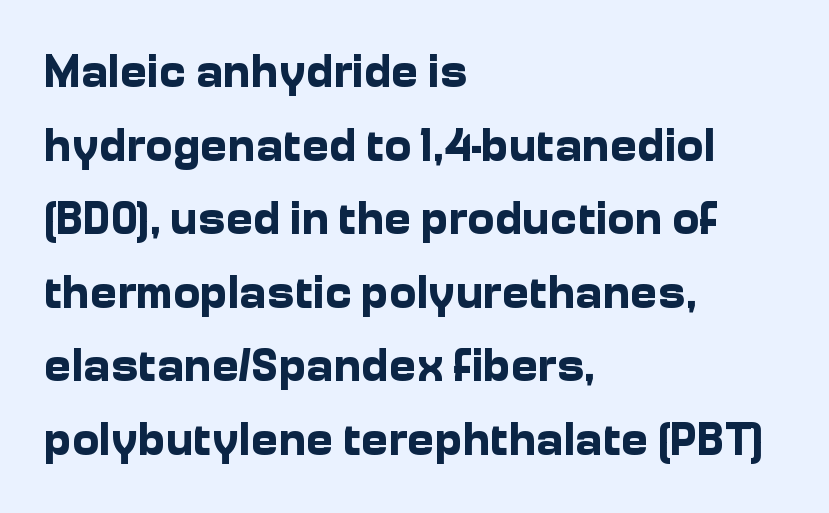
{"serif": "no", "italic": "no", "bold": "yes", "weight": "bold", "width": "normal", "stroke_contrast": "low", "x_height": "medium", "monospaced": "no", "underline": "no", "align": "left", "line_spacing": "normal", "line_spacing_ratio": 1.6, "letter_spacing": "normal", "letter_spacing_em": 0.0, "glyph_px": 46}
